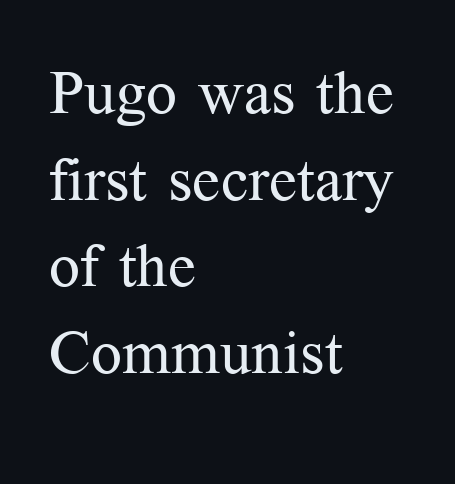
The image shows 61 px regular-weight serif type, upright; set left-aligned, normal line spacing (1.42x), normal letter spacing, not underlined; medium stroke contrast and a medium x-height.
